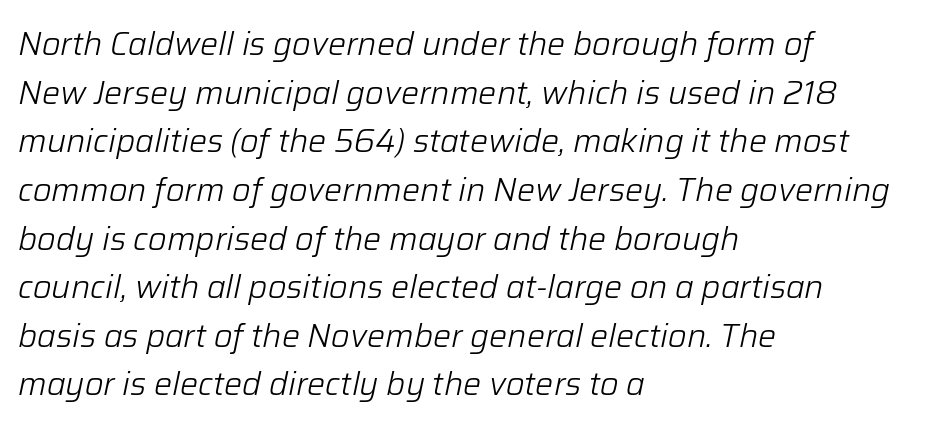
The image shows 32 px light type, italic (leaning right); set left-aligned, normal line spacing (1.52x), normal letter spacing, not underlined; low stroke contrast and a medium x-height.
